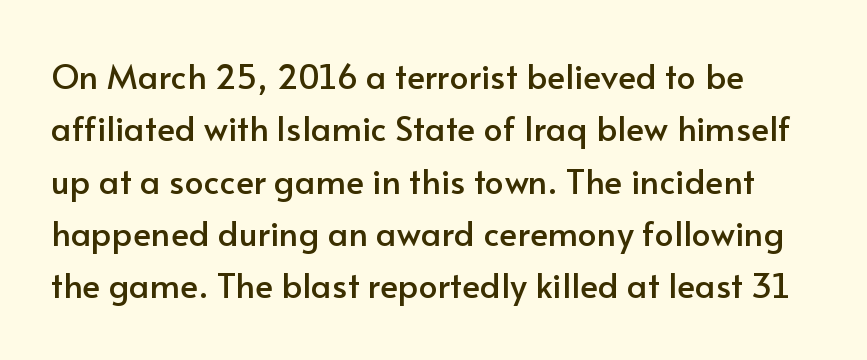
Character widths vary here, with narrow letters taking less room than wide ones. Descender tails drop into unmarked territory. The face used here is a sans, in the tradition of grotesques and geometrics. Does the lettering tilt? It doesn't — this is upright.
